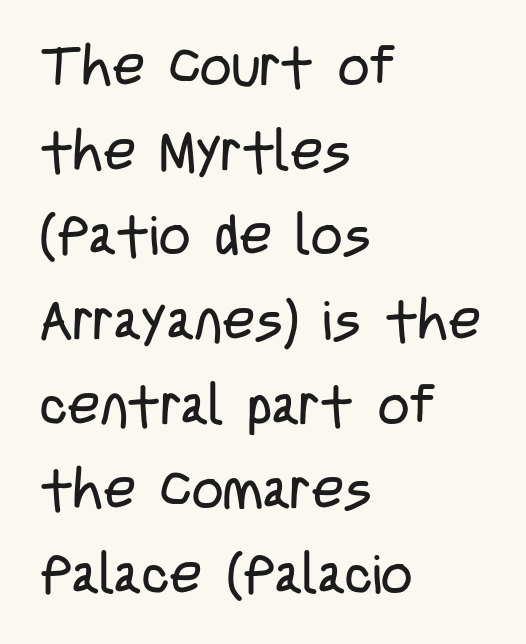
Typographically, this falls in the sans-serif category. This rendering features lettering with no underline. Each line starts at the same left margin while the right side varies. The face used here is proportionally spaced, like ordinary book or web type.
